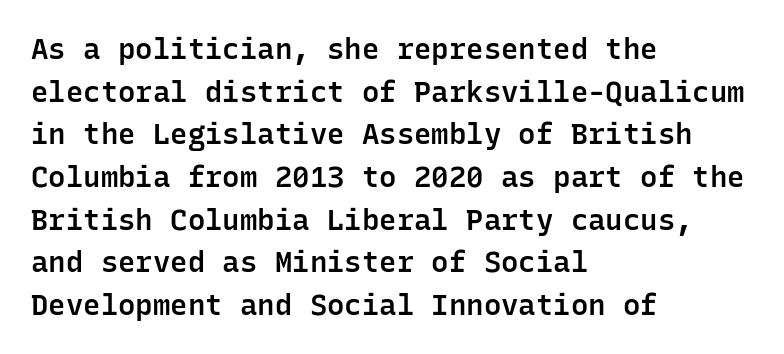
Looks like terminal output: every glyph gets an equal slot. Vertically, the passage feels balanced, rows spaced as you'd expect. Each line starts at the same left margin while the right side varies. Classification — sans serif. The sample has been set in demibold, a notch under bold.
